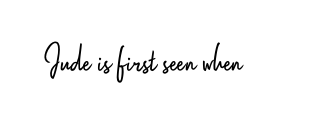
Weight: in the light-to-regular range. You can tell from the bare stems that sans-serif type was used. Descenders hang freely into open space. The letters sit at their default tracking, neither squeezed nor spread. This sample has the flowing, uneven cadence of proportional lettering.
